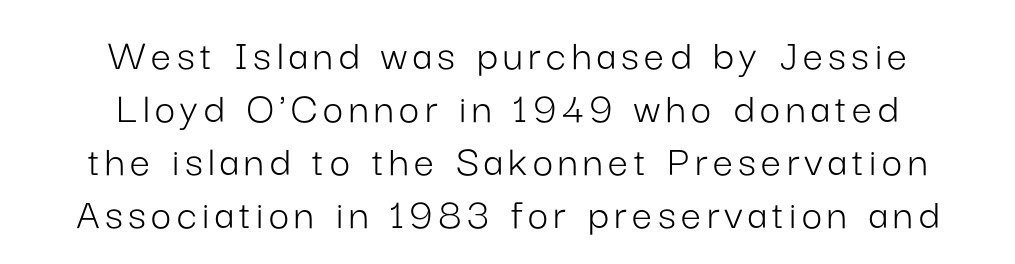
Q: Is the text bold? A: No.
Q: Is the text italic (slanted)? A: No, it is upright.
Q: Is the typeface a serif or a sans-serif typeface? A: Sans-serif.
Q: Is the text underlined? A: No.
Q: How is the paragraph aligned? A: Centered.
Q: Width (condensed, normal, or wide)? A: Normal.
Q: Stroke contrast? A: Low.
Q: x-height? A: Medium.
Q: Monospaced? A: No.
